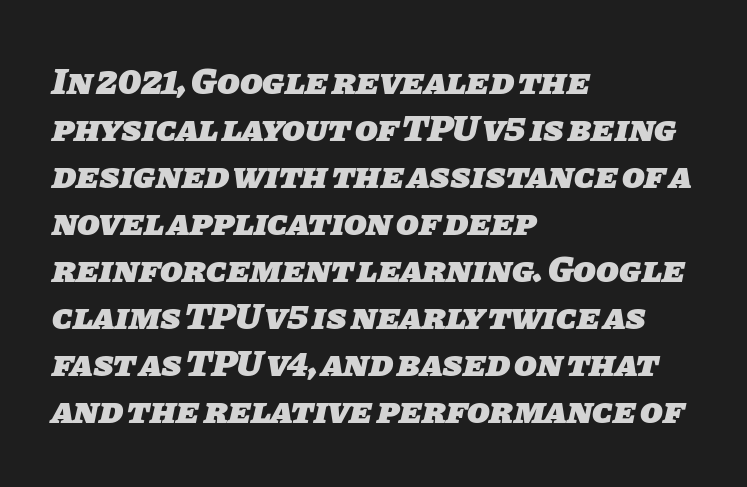
The image shows 37 px heavy type; set left-aligned, normal line spacing (1.27x), normal letter spacing, not underlined; low stroke contrast and a large x-height.
